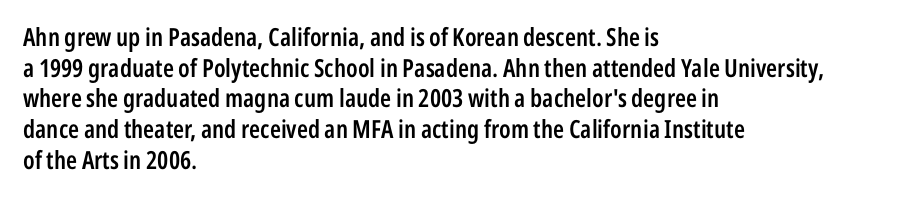
The image shows 25 px text type, upright; set left-aligned, line spacing 1.23x, normal letter spacing, not underlined.
